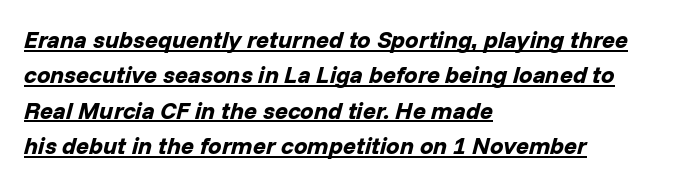
Is there an underline? Yes — a line sits under the letters. Tracking value appears to be zero — textbook default spacing. The lines sit at an ordinary, default distance from one another. Line starts are locked; line ends wander. Thick stems and heavy bowls — unmistakably bold.
